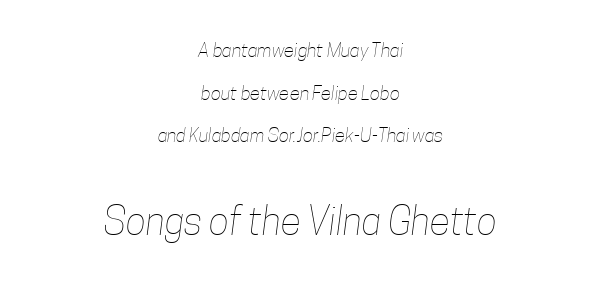
{"bold": "no", "weight": "thin", "width": "condensed", "stroke_contrast": "low", "x_height": "medium", "monospaced": "no", "underline": "no", "align": "center", "line_spacing": "loose", "line_spacing_ratio": 2.25, "letter_spacing": "normal", "letter_spacing_em": 0.0, "larger_block": "second", "size_ratio": 2.0, "glyph_px": 38}
